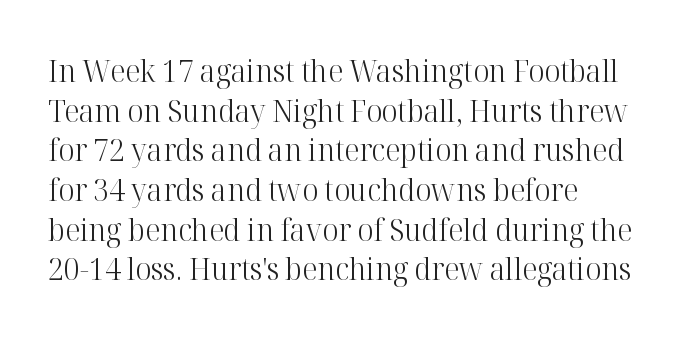
Q: Is the text bold? A: No.
Q: Is the text italic (slanted)? A: No, it is upright.
Q: Is the typeface a serif or a sans-serif typeface? A: Serif.
Q: Is the text underlined? A: No.
Q: Is the spacing between letters normal or unusually wide? A: Normal.
Q: Is the spacing between lines tight, normal or loose? A: Normal.
Q: Width (condensed, normal, or wide)? A: Normal.
Q: Stroke contrast? A: High.
Q: x-height? A: Medium.
Q: Monospaced? A: No.
